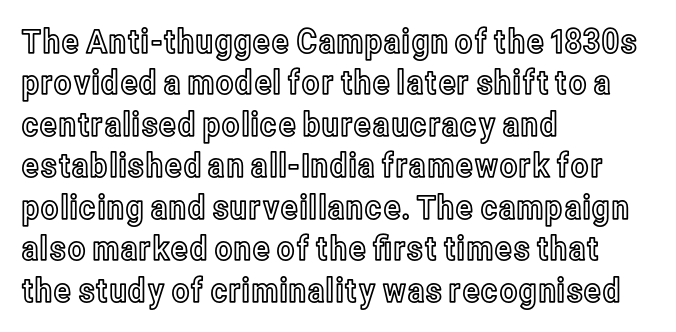
The image shows 34 px condensed type, upright; set left-aligned, line spacing 1.22x, normal letter spacing, not underlined; a medium x-height.
